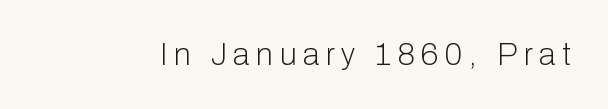
Q: Is the text bold? A: No.
Q: Is the text italic (slanted)? A: No, it is upright.
Q: Is the typeface a serif or a sans-serif typeface? A: Sans-serif.
Q: Is the text underlined? A: No.
Q: Is the spacing between letters normal or unusually wide? A: Unusually wide.
Q: Width (condensed, normal, or wide)? A: Normal.
Q: Stroke contrast? A: Low.
Q: x-height? A: Medium.
Q: Monospaced? A: No.
